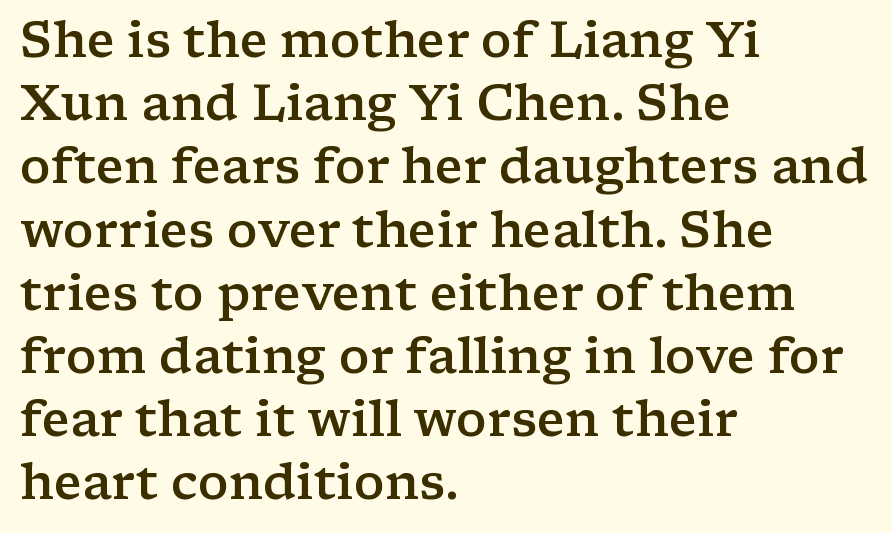
{"serif": "yes", "italic": "no", "bold": "semi", "weight": "semibold", "width": "wide", "stroke_contrast": "low", "x_height": "medium", "monospaced": "no", "underline": "no", "align": "left", "line_spacing": "normal", "line_spacing_ratio": 1.29, "letter_spacing": "normal", "letter_spacing_em": 0.0, "glyph_px": 49}
